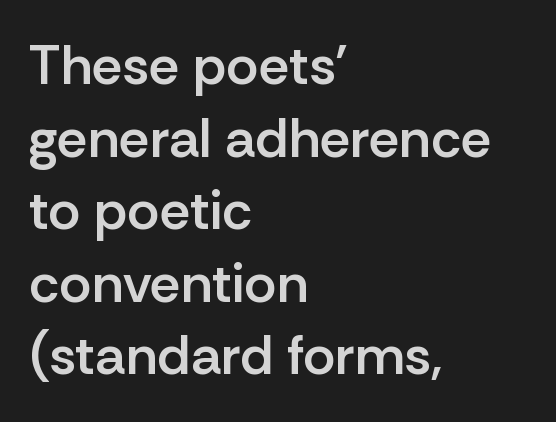
Q: Is the text bold? A: Semi-bold.
Q: Is the text italic (slanted)? A: No, it is upright.
Q: Is the typeface a serif or a sans-serif typeface? A: Sans-serif.
Q: Is the text underlined? A: No.
Q: How is the paragraph aligned? A: Left-aligned.
Q: Is the spacing between letters normal or unusually wide? A: Normal.
Q: Is the spacing between lines tight, normal or loose? A: Normal.
Q: Width (condensed, normal, or wide)? A: Normal.
Q: Stroke contrast? A: Low.
Q: x-height? A: Medium.
Q: Monospaced? A: No.
